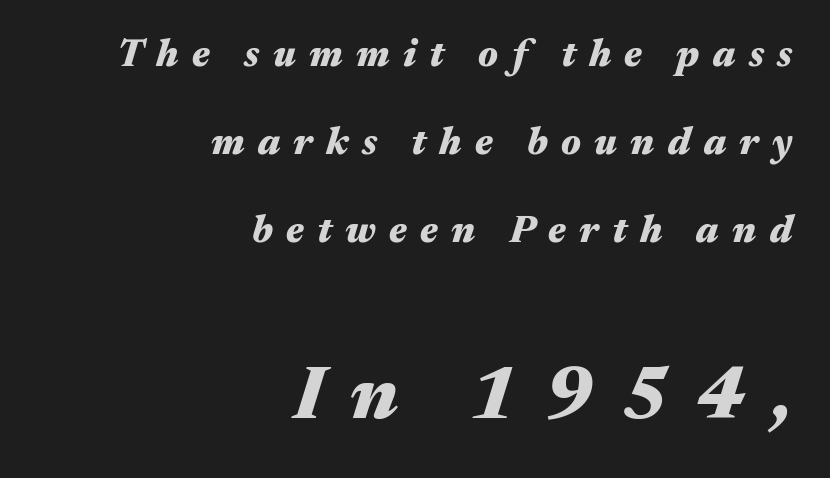
Q: Is the text bold? A: Yes.
Q: Is the text italic (slanted)? A: Yes, it leans right by about 17 degrees.
Q: Is the text underlined? A: No.
Q: How is the paragraph aligned? A: Right-aligned.
Q: Is the spacing between letters normal or unusually wide? A: Unusually wide.
Q: Is the spacing between lines tight, normal or loose? A: Loose.
Q: Which block of text is set in a larger size, the first (top) or the second (bottom)? A: The second (bottom) one.
Q: Width (condensed, normal, or wide)? A: Wide.
Q: Stroke contrast? A: Medium.
Q: x-height? A: Medium.
Q: Monospaced? A: No.
